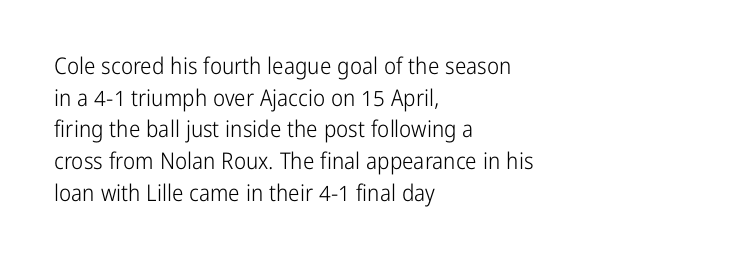
The image shows 23 px text type, upright; set left-aligned, normal line spacing (1.38x), normal letter spacing, not underlined.
